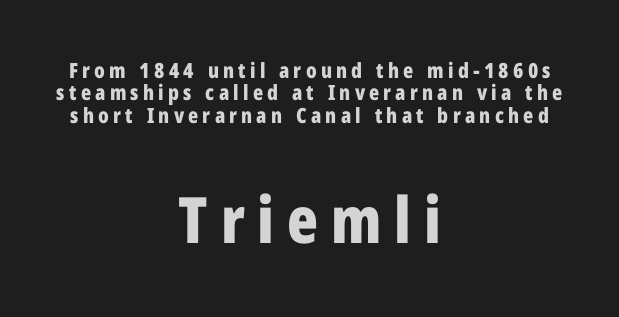
Ascenders rise straight up at ninety degrees. These lines stack symmetrically, like a column narrowing and widening about its center. The specimen omits any rule beneath the text block's lines. The vertical gap from one line to the next is small. Each word looks stretched out because of the extra space between its letters. Font category for this specimen: sans-serif.
